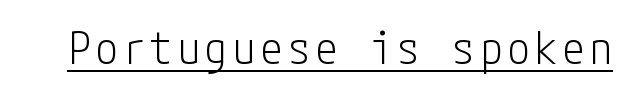
The image shows 45 px light, condensed sans-serif type, upright; set underlined; low stroke contrast and a medium x-height.
